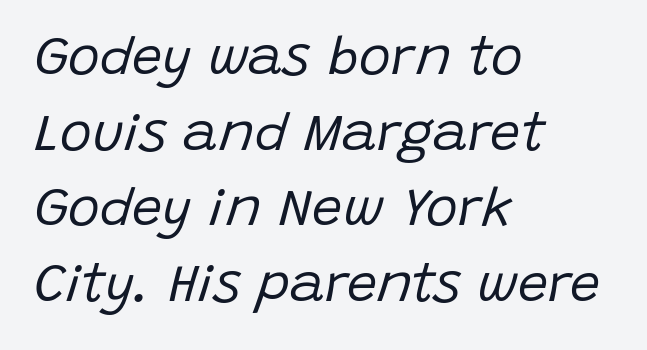
The image shows 54 px regular-weight type, italic (leaning right); set left-aligned, normal line spacing (1.4x), normal letter spacing, not underlined; low stroke contrast and a large x-height.
